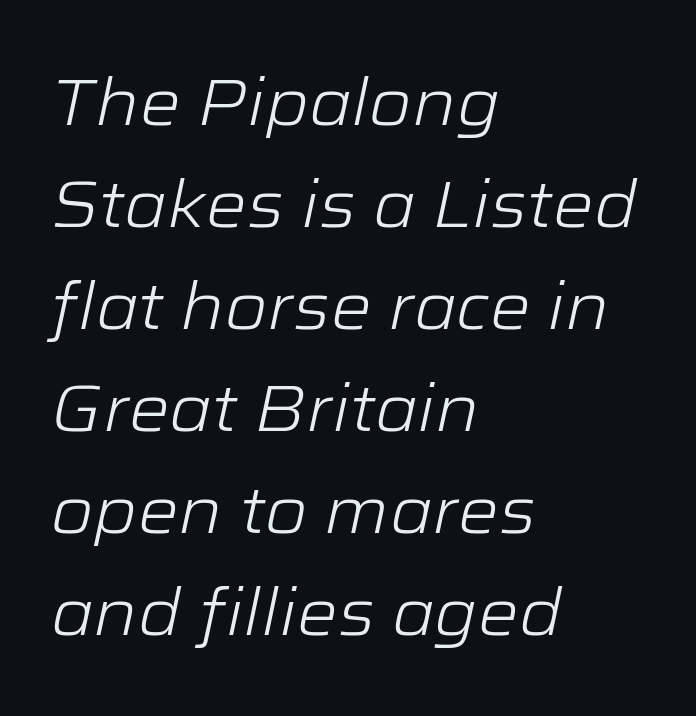
Do the characters align in a grid? No, the font is proportional. The specimen reads as italic at a glance. Is there much room between lines? A standard amount, neither cramped nor airy. The typesetting does not lean heavy: it is not bold. A typesetter would call this zero additional tracking. The setting favours the left margin, as ordinary paragraphs usually do.
